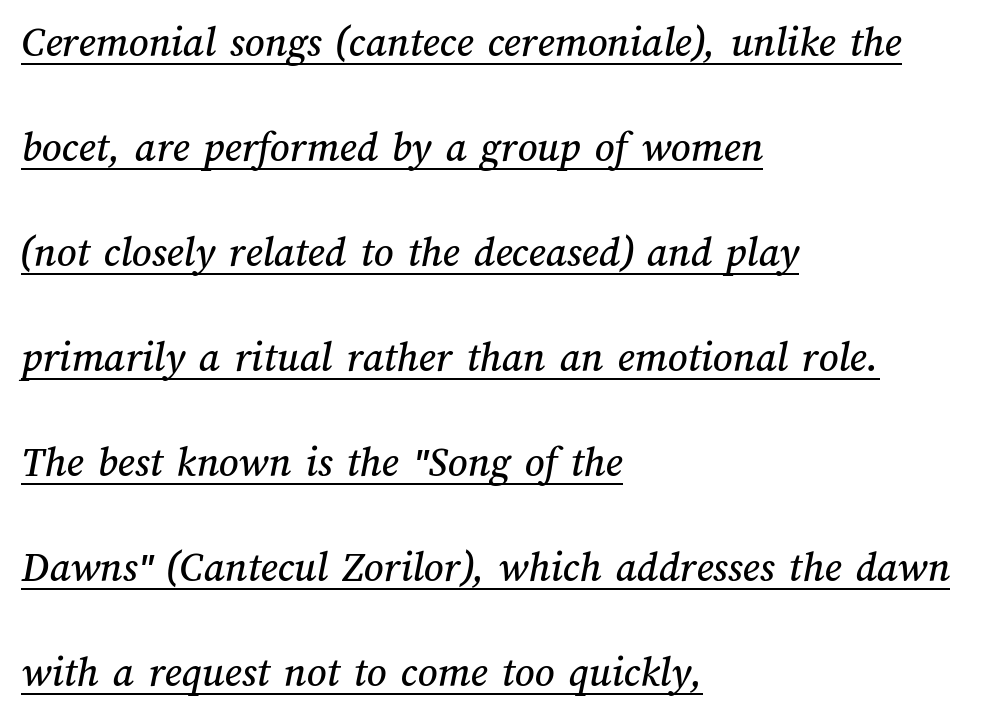
These lines are rendered in a variable-pitch font. Widely set lines give the paragraph a tall, airy silhouette. One-word summary of the alignment: left. A rule runs beneath these lines of type. Look at the tracking — it's just the regular setting, nothing added.
